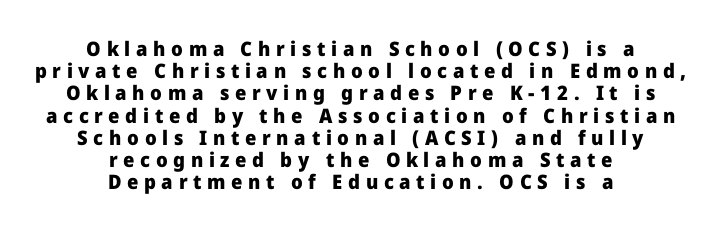
Look at the tracking — it's clearly loosened, letters drifting apart. These words are printed bold, with thick strokes throughout. Line spacing here is tight. You can tell it's not italic because the verticals are truly vertical. Clear beneath every line of the passage.
